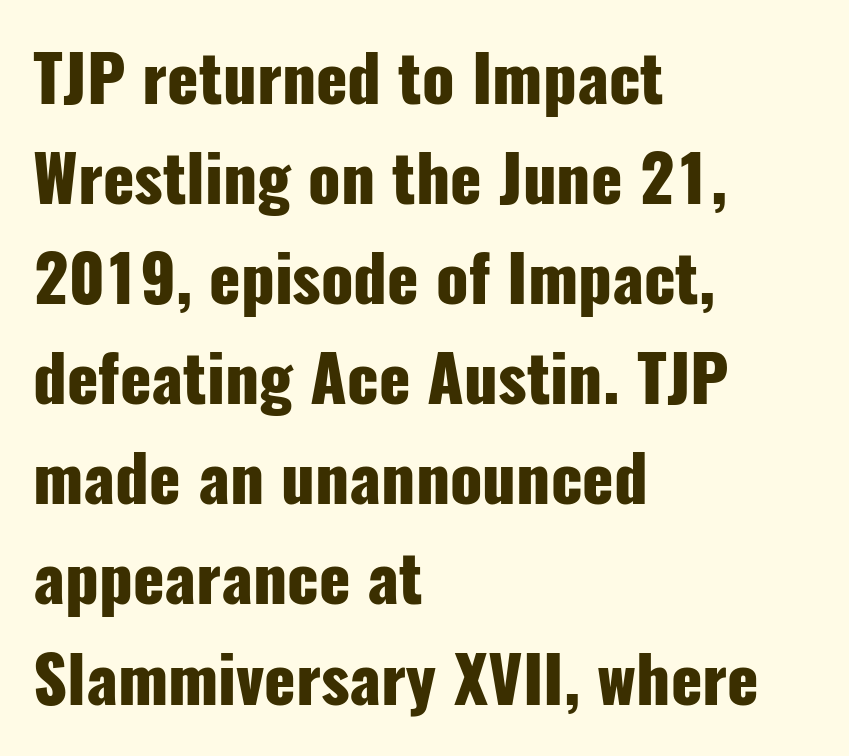
Rendered with straight, roman letterforms. Alignment: flush left. The tracking reads as untouched default to a designer's eye. Quick note: interline space is typical. Weight: bold.
